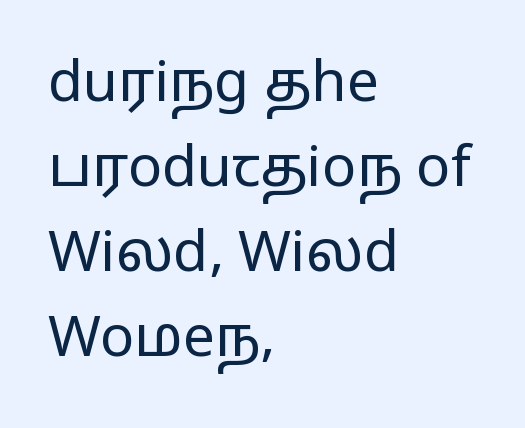
Q: Is the text bold? A: No.
Q: Is the text italic (slanted)? A: No, it is upright.
Q: Is the typeface a serif or a sans-serif typeface? A: Sans-serif.
Q: Is the text underlined? A: No.
Q: How is the paragraph aligned? A: Left-aligned.
Q: Is the spacing between letters normal or unusually wide? A: Normal.
Q: Is the spacing between lines tight, normal or loose? A: Normal.
Q: Width (condensed, normal, or wide)? A: Wide.
Q: Stroke contrast? A: Low.
Q: x-height? A: Medium.
Q: Monospaced? A: No.
